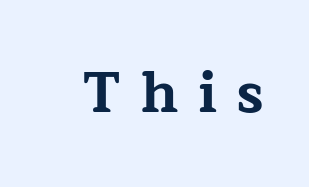
{"serif": "yes", "italic": "no", "bold": "yes", "weight": "bold", "width": "wide", "stroke_contrast": "low", "x_height": "medium", "monospaced": "no", "underline": "no", "letter_spacing": "wide", "letter_spacing_em": 0.35, "glyph_px": 57}
